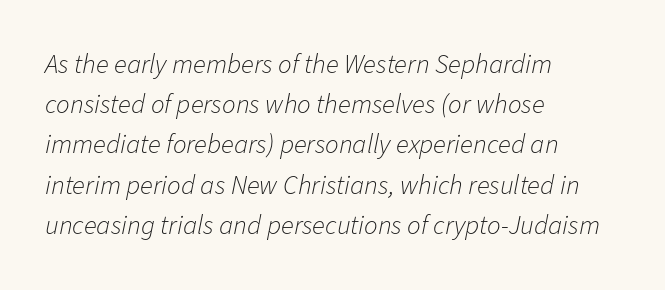
A classic flush-left, rag-right setting is used for this passage. It's the slanting kind of type. A clean baseline with only descenders dipping below it. Default kerning and tracking; the words read as compact shapes.
